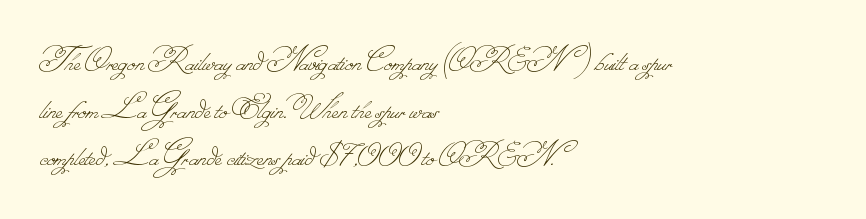
{"bold": "no", "weight": "thin", "width": "normal", "stroke_contrast": "low", "monospaced": "no", "underline": "no", "align": "left", "line_spacing": "normal", "line_spacing_ratio": 1.32, "letter_spacing": "normal", "letter_spacing_em": 0.0, "glyph_px": 36}
